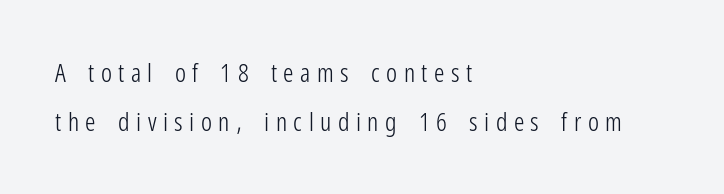
The passage shown is not underscored anywhere. Posture: straight, roman, zero tilt. The face used here is rendered with a markedly widened letterfit. The font is comparable to plain body text, perhaps lighter. The typesetter chose a ragged-right arrangement here.
